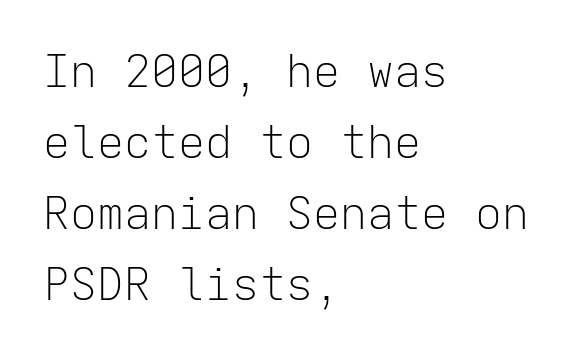
The image shows 45 px light sans-serif type, upright, monospaced; set left-aligned, normal line spacing (1.58x), normal letter spacing, not underlined; low stroke contrast and a medium x-height.
